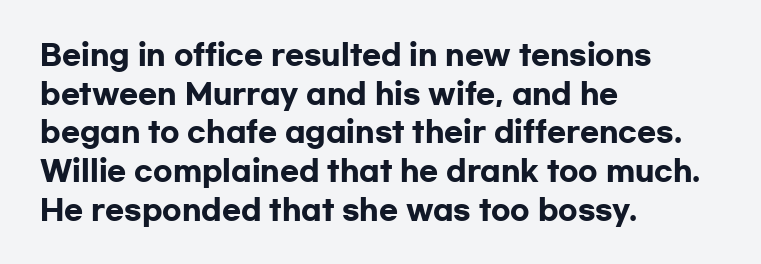
The image shows 28 px heavy, wide sans-serif type, upright; set left-aligned, normal line spacing (1.38x), normal letter spacing, not underlined; low stroke contrast and a medium x-height.
